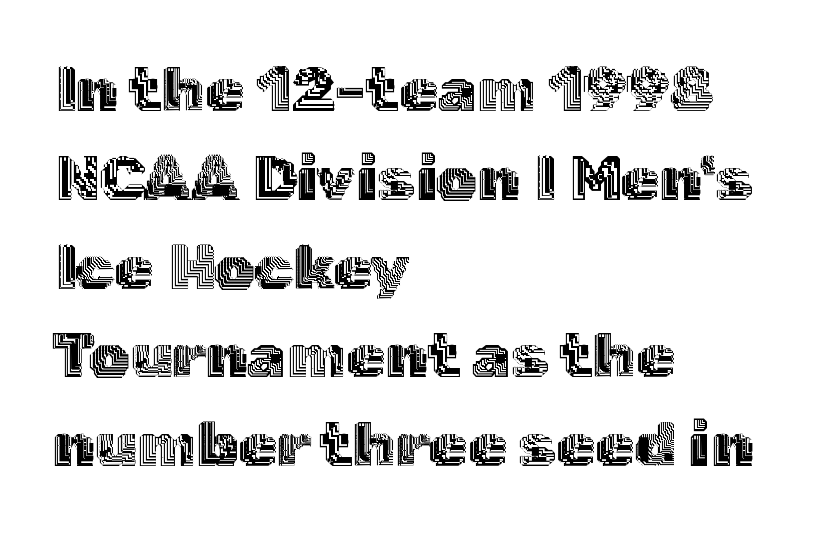
The image shows 63 px text type, upright; set left-aligned, normal line spacing (1.41x), normal letter spacing, not underlined; a medium x-height.
